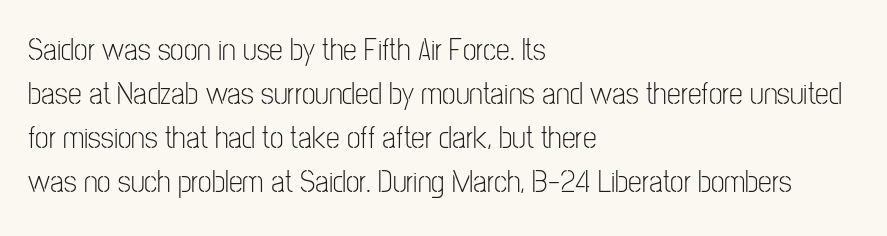
Q: Is the text bold? A: No.
Q: Is the text italic (slanted)? A: No, it is upright.
Q: Is the typeface a serif or a sans-serif typeface? A: Sans-serif.
Q: Is the text underlined? A: No.
Q: How is the paragraph aligned? A: Left-aligned.
Q: Is the spacing between letters normal or unusually wide? A: Normal.
Q: Is the spacing between lines tight, normal or loose? A: Normal.
Q: Width (condensed, normal, or wide)? A: Condensed.
Q: Stroke contrast? A: Low.
Q: x-height? A: Medium.
Q: Monospaced? A: No.
